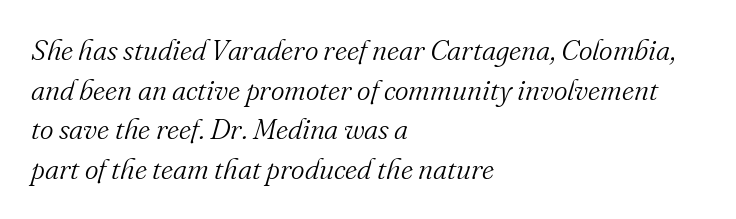
Quick note: interline space is typical. Which margin do the lines hug? The left one — the right edge is uneven. Every character sits at an angle, as italics do. The passage shown is typed in a proportional face where columns would drift.
